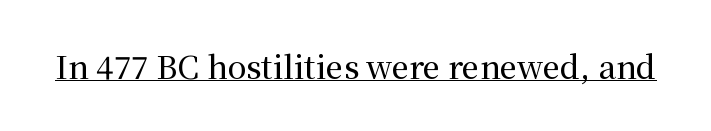
{"serif": "yes", "italic": "no", "width": "normal", "stroke_contrast": "medium", "x_height": "medium", "monospaced": "no", "underline": "yes", "letter_spacing": "normal", "letter_spacing_em": 0.0, "glyph_px": 31}
